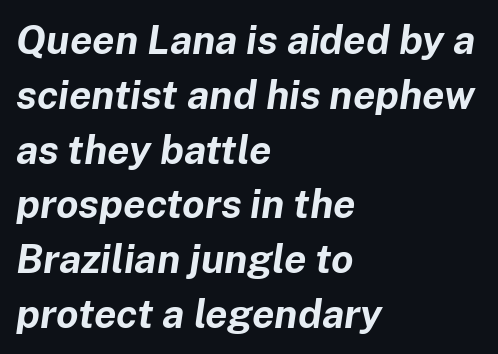
Q: Is the text bold? A: Yes.
Q: Is the text italic (slanted)? A: Yes, it leans right by about 8 degrees.
Q: Is the text underlined? A: No.
Q: How is the paragraph aligned? A: Left-aligned.
Q: Is the spacing between letters normal or unusually wide? A: Normal.
Q: Is the spacing between lines tight, normal or loose? A: Normal.
Q: Width (condensed, normal, or wide)? A: Normal.
Q: Stroke contrast? A: Low.
Q: x-height? A: Medium.
Q: Monospaced? A: No.
